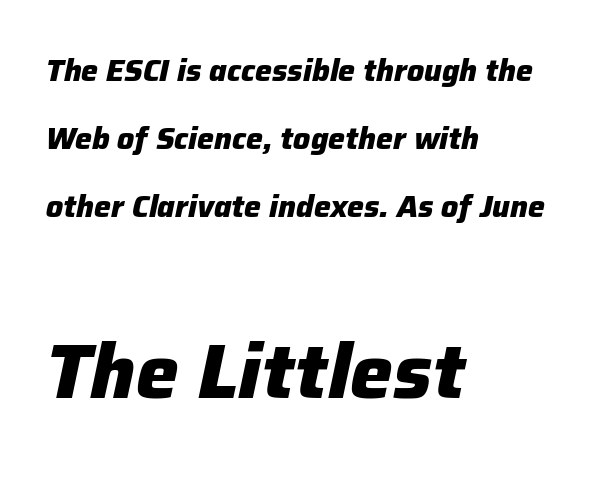
{"italic": "yes", "lean": "right", "slant_degrees": 12, "bold": "yes", "weight": "heavy", "width": "normal", "stroke_contrast": "low", "x_height": "medium", "monospaced": "no", "underline": "no", "align": "left", "line_spacing": "loose", "line_spacing_ratio": 2.27, "letter_spacing": "normal", "letter_spacing_em": 0.0, "larger_block": "second", "size_ratio": 2.53, "glyph_px": 76}
